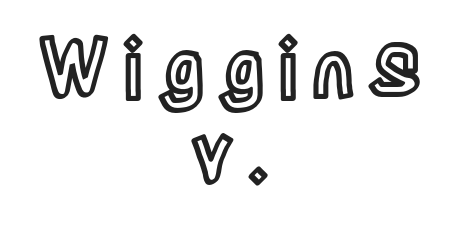
{"italic": "no", "width": "condensed", "x_height": "large", "monospaced": "no", "underline": "no", "align": "center", "line_spacing": "tight", "line_spacing_ratio": 1.08, "glyph_px": 80}
